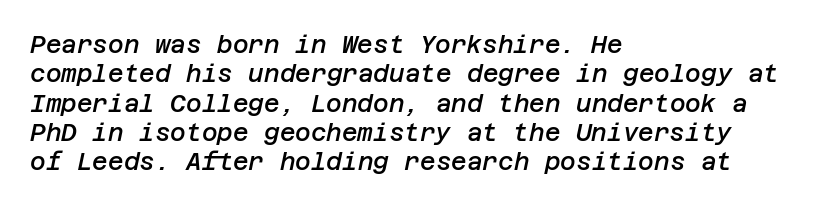
Words appear dense and cohesive because spacing is normal. Caption: semibold face, moderately heavy strokes. In terms of posture, this sample is oblique. The text block is weighted toward the left margin, trailing off unevenly rightward.
